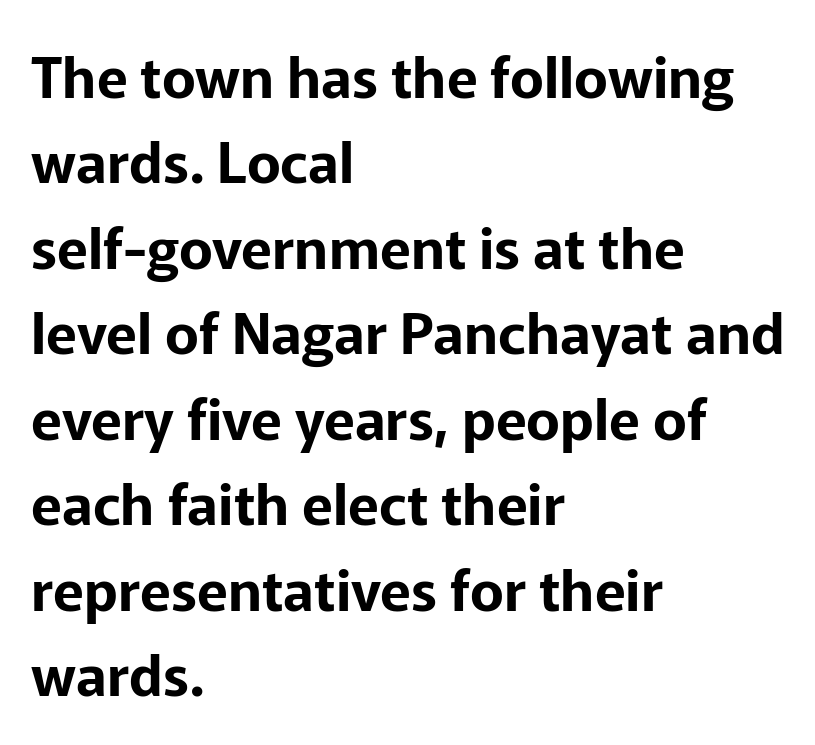
The image shows 57 px sans-serif type, upright; set left-aligned, normal line spacing (1.5x), normal letter spacing, not underlined; low stroke contrast and a medium x-height.
